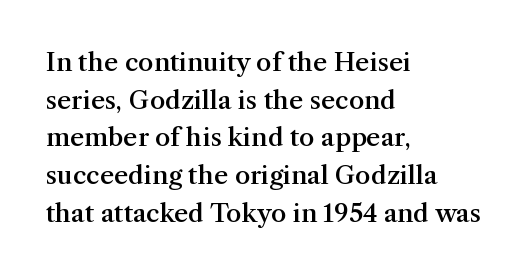
{"italic": "no", "bold": "semi", "underline": "no", "align": "left", "line_spacing": "normal", "line_spacing_ratio": 1.51, "letter_spacing": "normal", "letter_spacing_em": 0.0, "glyph_px": 25}
